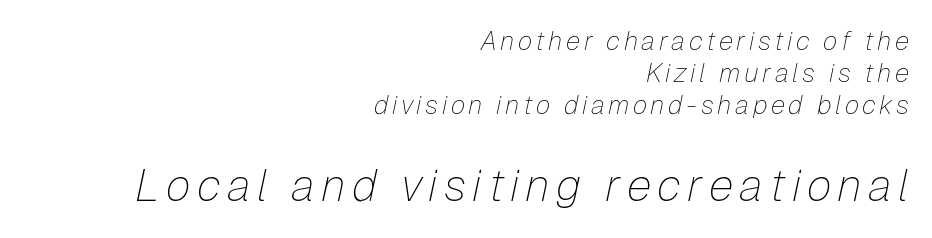
The rendering uses natural spacing where letterforms have individual widths. Caption: face not bold, strokes unweighted. The axis of the letterforms is tilted away from vertical. The string is rendered with underlining switched off. The rendering anchors every line to the right-hand side.
